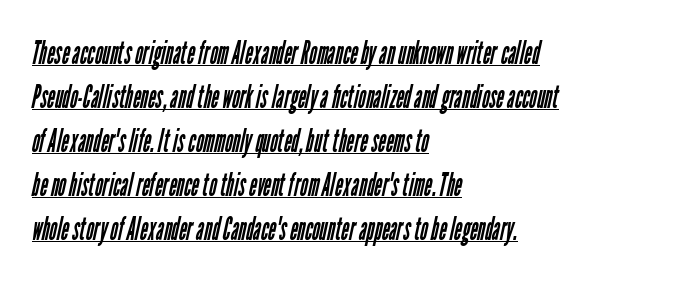
Q: Is the text bold? A: No.
Q: Is the typeface a serif or a sans-serif typeface? A: Sans-serif.
Q: Is the text underlined? A: Yes.
Q: How is the paragraph aligned? A: Left-aligned.
Q: Is the spacing between letters normal or unusually wide? A: Normal.
Q: Is the spacing between lines tight, normal or loose? A: Normal.
Q: Width (condensed, normal, or wide)? A: Condensed.
Q: Stroke contrast? A: Low.
Q: x-height? A: Medium.
Q: Monospaced? A: No.
